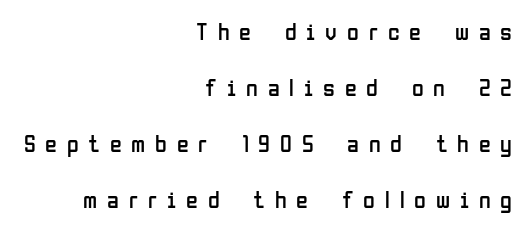
{"italic": "no", "bold": "no", "underline": "no", "align": "right", "line_spacing": "loose", "line_spacing_ratio": 2.34, "letter_spacing": "wide", "letter_spacing_em": 0.41, "glyph_px": 24}
